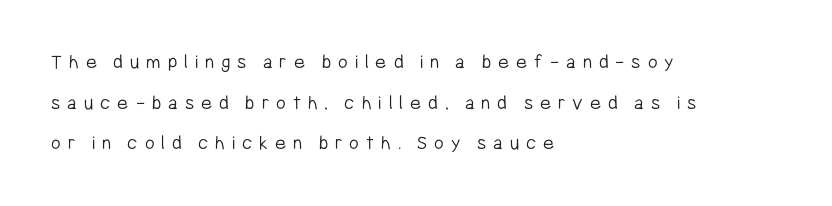
Each row of text sits above clean, open space. Compared with a typical body face, this is equally light or lighter still. Short note: letters widely spaced. Alignment: flush left.
